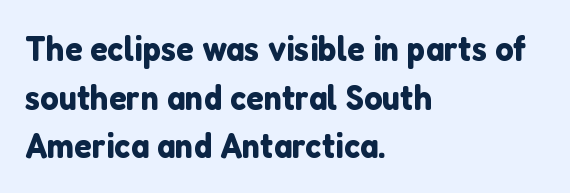
Left-aligned paragraph, ragged on the right. This is the regular roman posture of the typeface. Underlining? Definitely not there. The type is set solid horizontally, with unmodified tracking. Letterform terminals end flat and unadorned throughout the passage. Each letter keeps its own natural width here, so spacing adapts to shape.
